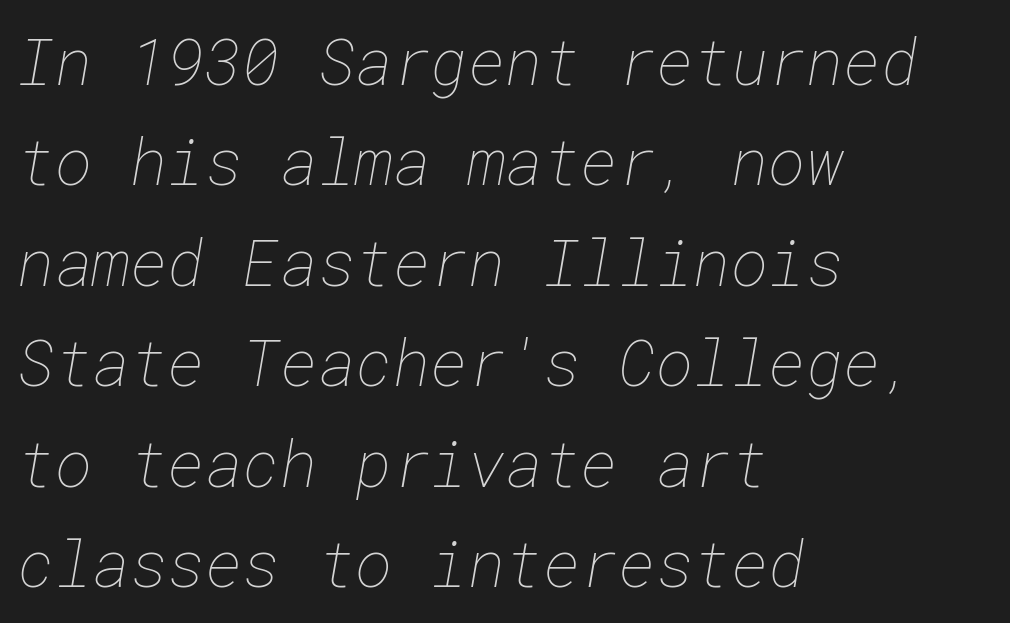
{"bold": "no", "weight": "thin", "width": "normal", "stroke_contrast": "low", "x_height": "medium", "underline": "no", "align": "left", "line_spacing": "normal", "line_spacing_ratio": 1.57, "letter_spacing": "normal", "letter_spacing_em": 0.0, "glyph_px": 64}
